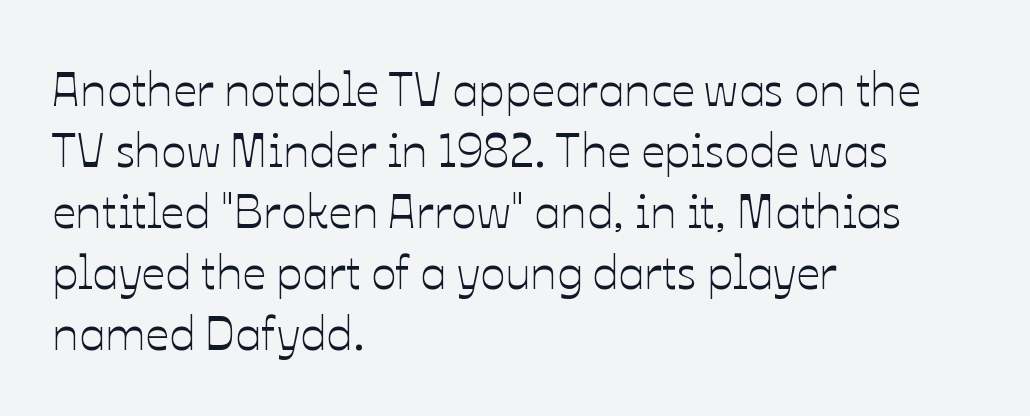
Q: Is the text italic (slanted)? A: No, it is upright.
Q: Is the text underlined? A: No.
Q: How is the paragraph aligned? A: Left-aligned.
Q: Is the spacing between letters normal or unusually wide? A: Normal.
Q: Is the spacing between lines tight, normal or loose? A: Normal.
Q: Width (condensed, normal, or wide)? A: Normal.
Q: Stroke contrast? A: Low.
Q: x-height? A: Medium.
Q: Monospaced? A: No.
